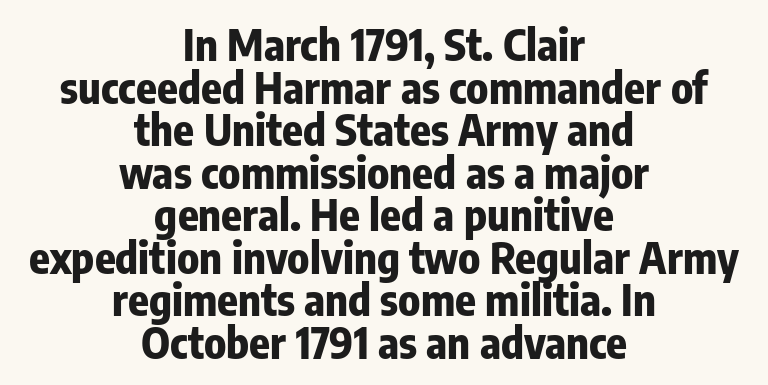
The image shows 43 px bold, condensed sans-serif type, upright; set centered, tight line spacing (0.99x), normal letter spacing, not underlined; low stroke contrast and a medium x-height.
